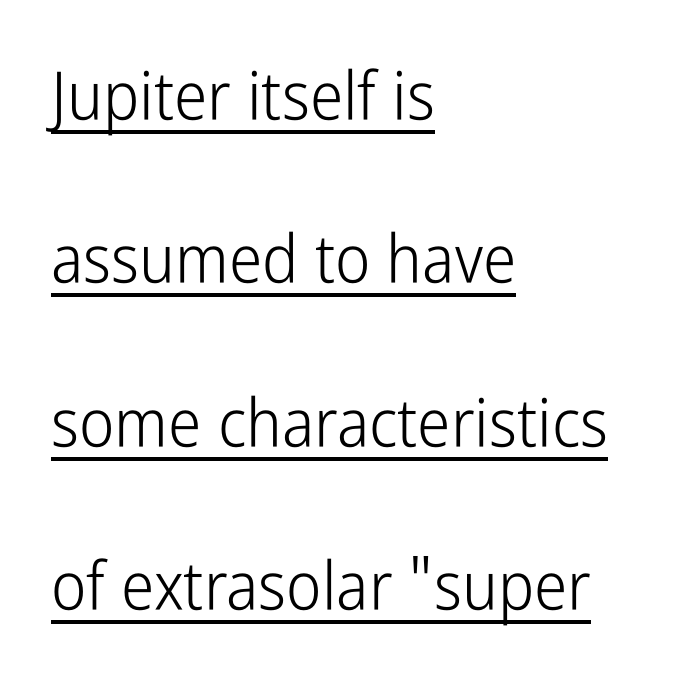
These lines stand farther apart than default settings would place them. These lines are composed in type without serifs. Spacing between characters is what you'd get straight out of the box. The typesetter has applied underlining to the passage shown. The letters advance in unequal steps, a hallmark of proportional type.
